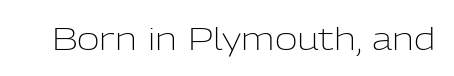
Q: Is the text bold? A: No.
Q: Is the text italic (slanted)? A: No, it is upright.
Q: Is the typeface a serif or a sans-serif typeface? A: Sans-serif.
Q: Is the text underlined? A: No.
Q: Is the spacing between letters normal or unusually wide? A: Normal.
Q: Width (condensed, normal, or wide)? A: Normal.
Q: Stroke contrast? A: Low.
Q: x-height? A: Medium.
Q: Monospaced? A: No.
